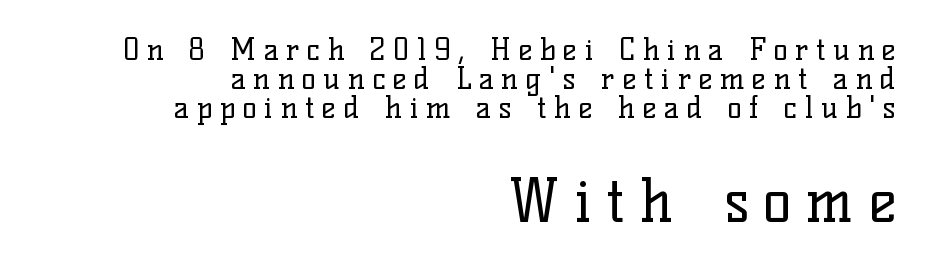
{"serif": "yes", "italic": "no", "bold": "no", "weight": "regular", "width": "normal", "stroke_contrast": "low", "x_height": "medium", "monospaced": "no", "underline": "no", "align": "right", "line_spacing": "tight", "line_spacing_ratio": 0.97, "letter_spacing": "wide", "letter_spacing_em": 0.25, "larger_block": "second", "size_ratio": 1.97, "glyph_px": 59}
